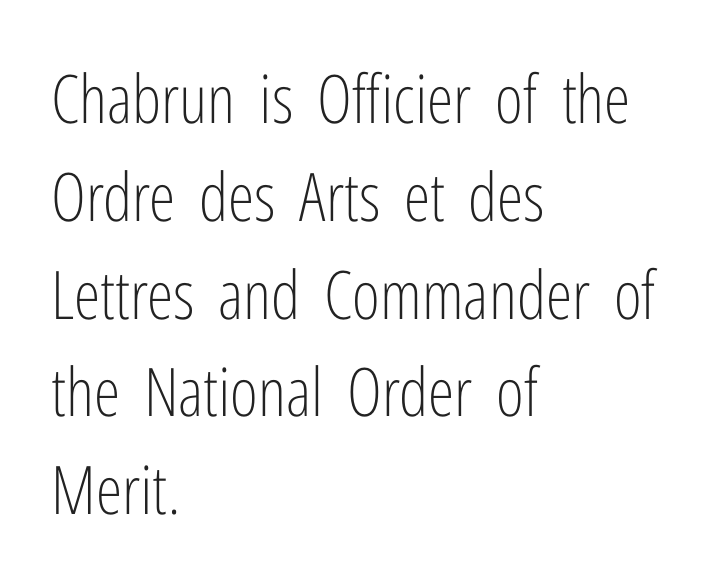
Q: Is the text bold? A: No.
Q: Is the text italic (slanted)? A: No, it is upright.
Q: Is the typeface a serif or a sans-serif typeface? A: Sans-serif.
Q: Is the text underlined? A: No.
Q: How is the paragraph aligned? A: Left-aligned.
Q: Is the spacing between letters normal or unusually wide? A: Normal.
Q: Is the spacing between lines tight, normal or loose? A: Normal.
Q: Width (condensed, normal, or wide)? A: Condensed.
Q: Stroke contrast? A: Low.
Q: x-height? A: Medium.
Q: Monospaced? A: No.
